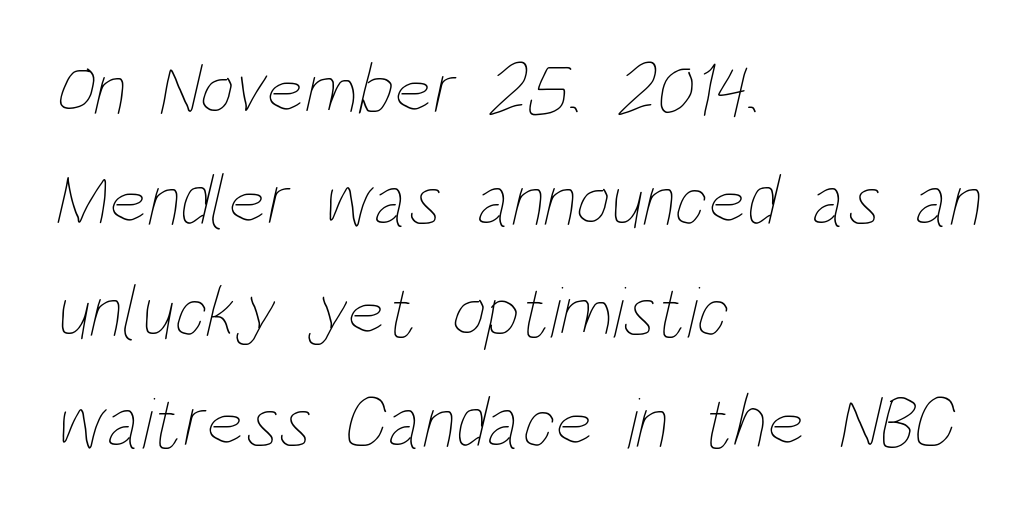
The paragraph shown leans on its left margin. Rows of type keep a routine distance in the vertical direction. This sample uses plain, unmodified letter spacing. The baseline area is clear. Stem width sits at or under what a default text font uses. Varying glyph widths throughout — classic text-font behaviour.
